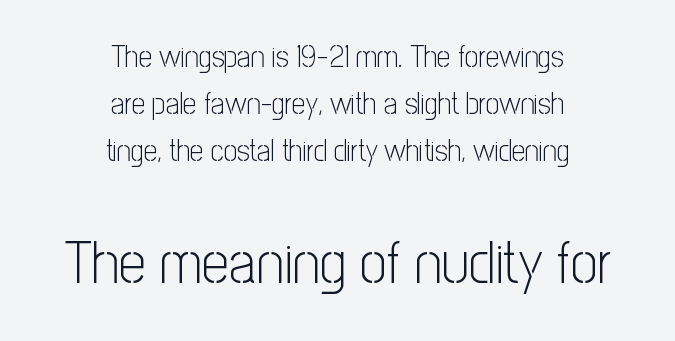
{"serif": "no", "italic": "no", "bold": "no", "weight": "light", "width": "condensed", "stroke_contrast": "low", "x_height": "medium", "monospaced": "no", "underline": "no", "align": "center", "line_spacing": "normal", "line_spacing_ratio": 1.56, "letter_spacing": "normal", "letter_spacing_em": 0.0, "larger_block": "second", "size_ratio": 2.0, "glyph_px": 60}
